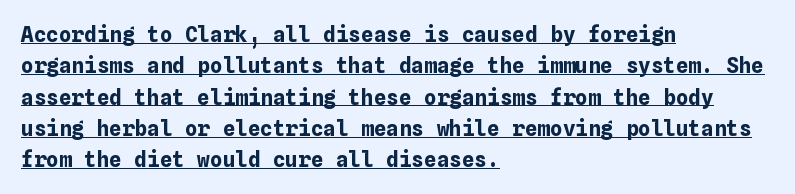
Q: Is the text bold? A: Yes.
Q: Is the text italic (slanted)? A: No, it is upright.
Q: Is the text underlined? A: Yes.
Q: How is the paragraph aligned? A: Left-aligned.
Q: Is the spacing between letters normal or unusually wide? A: Normal.
Q: Is the spacing between lines tight, normal or loose? A: Normal.
